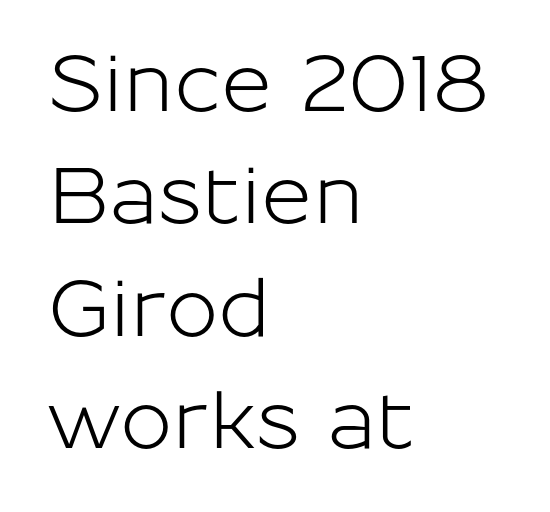
Upright lettering throughout. A typesetter would call this leading conventional body-copy spacing. Letters rest on an invisible, unmarked baseline. Are there feet on the stems? There aren't — it's a sans. The face used here is proportionally spaced, like ordinary book or web type. Every row of glyphs begins at an identical x-position on the left.
